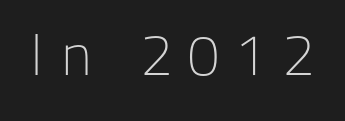
Q: Is the text bold? A: No.
Q: Is the text italic (slanted)? A: No, it is upright.
Q: Is the typeface a serif or a sans-serif typeface? A: Sans-serif.
Q: Is the text underlined? A: No.
Q: Is the spacing between letters normal or unusually wide? A: Unusually wide.
Q: Width (condensed, normal, or wide)? A: Normal.
Q: Stroke contrast? A: Low.
Q: x-height? A: Medium.
Q: Monospaced? A: No.
